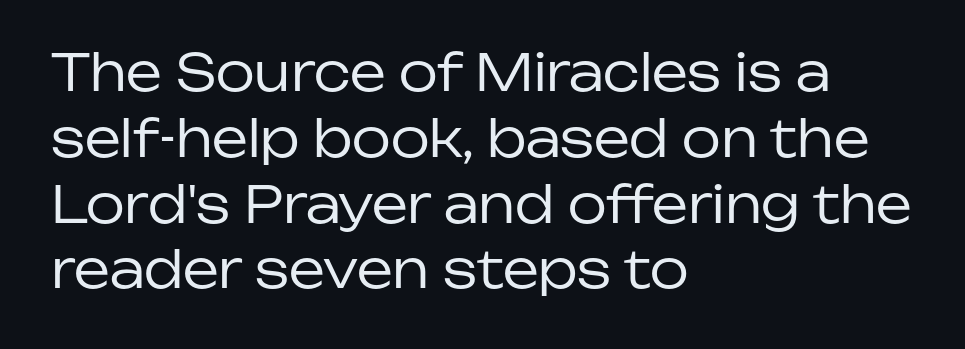
Q: Is the text bold? A: No.
Q: Is the text italic (slanted)? A: No, it is upright.
Q: Is the typeface a serif or a sans-serif typeface? A: Sans-serif.
Q: Is the text underlined? A: No.
Q: How is the paragraph aligned? A: Left-aligned.
Q: Is the spacing between letters normal or unusually wide? A: Normal.
Q: Is the spacing between lines tight, normal or loose? A: Normal.
Q: Width (condensed, normal, or wide)? A: Normal.
Q: Stroke contrast? A: Low.
Q: x-height? A: Medium.
Q: Monospaced? A: No.
